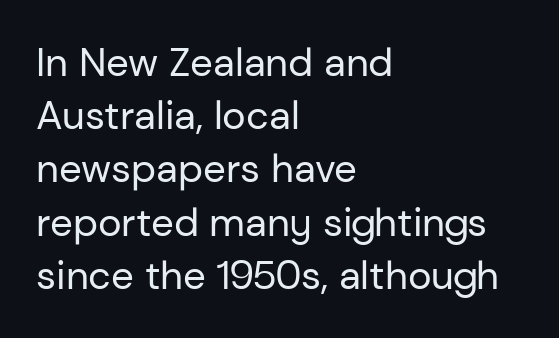
Tracking value appears to be zero — textbook default spacing. Notice how descenders clear the ascenders below comfortably — that's standard leading. The typesetting does not lean heavy: it is not bold. Are there feet on the stems? There aren't — it's a sans.
